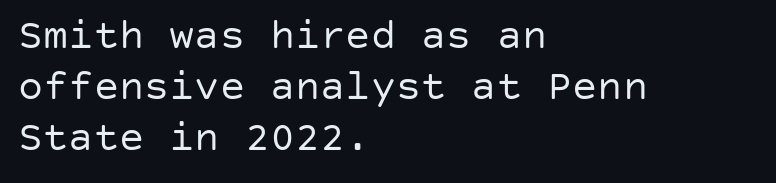
The image shows 42 px regular-weight sans-serif type, upright; set left-aligned, line spacing 1.22x, normal letter spacing, not underlined; low stroke contrast and a large x-height.
